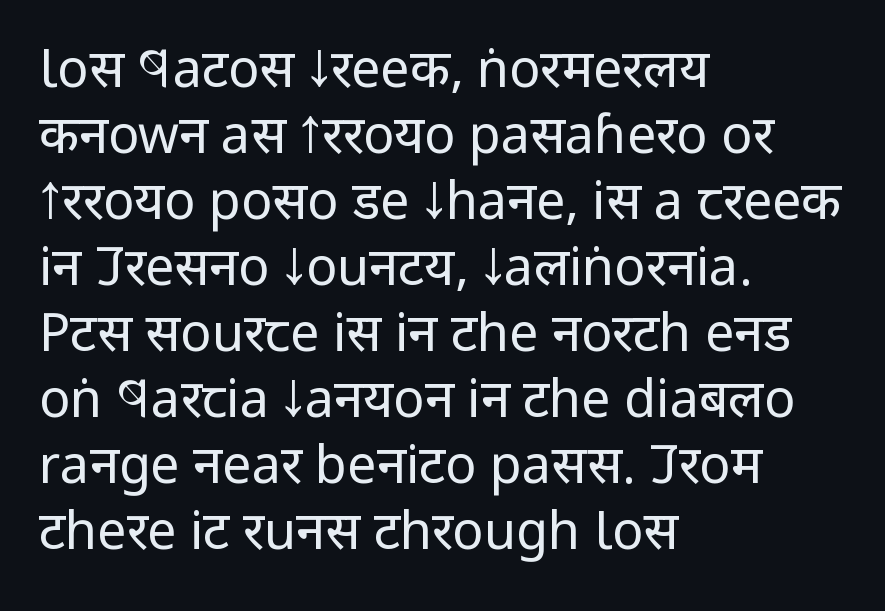
The image shows 52 px regular-weight, condensed sans-serif type, upright; set left-aligned, normal line spacing (1.27x), normal letter spacing, not underlined; low stroke contrast and a large x-height.
